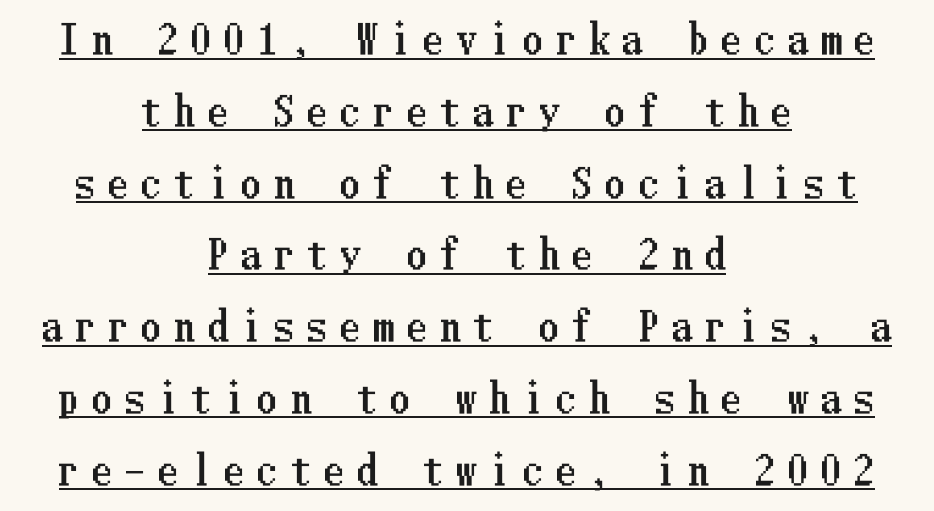
The image shows 39 px condensed type, upright; set centered, line spacing 1.84x, unusually wide letter spacing (+0.35 em), underlined; low stroke contrast and a medium x-height.
